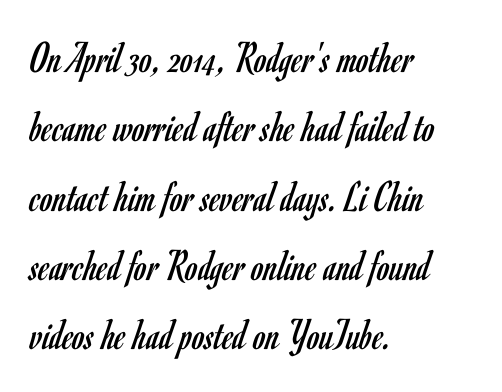
The rendering shows plain stroke endings on the letterforms — a sans-serif design. Heaviness? Minimal to ordinary, like unemphasized prose. The space between consecutive lines is moderate. Characters follow at the spacing the type designer built in. Any mark beneath the type? The region is blank.
